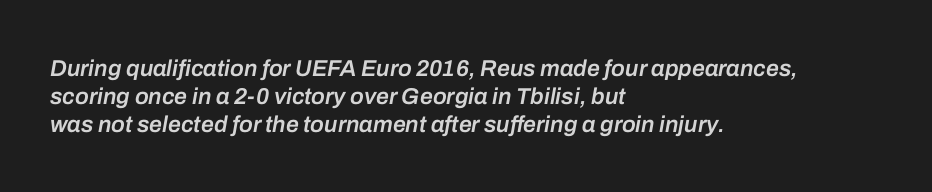
Q: Is the text bold? A: Semi-bold.
Q: Is the text italic (slanted)? A: Yes, it leans right by about 10 degrees.
Q: Is the text underlined? A: No.
Q: How is the paragraph aligned? A: Left-aligned.
Q: Is the spacing between letters normal or unusually wide? A: Normal.
